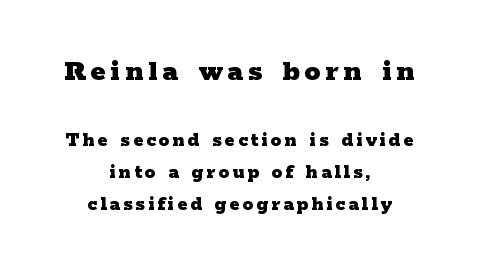
Centered paragraph, ragged on both sides. The letters stand upright; this is a roman face. The font family rendered here belongs to the serif group. Spacing verdict: proportional, widths tailored to each character. Nobody drew a line under any word here.
